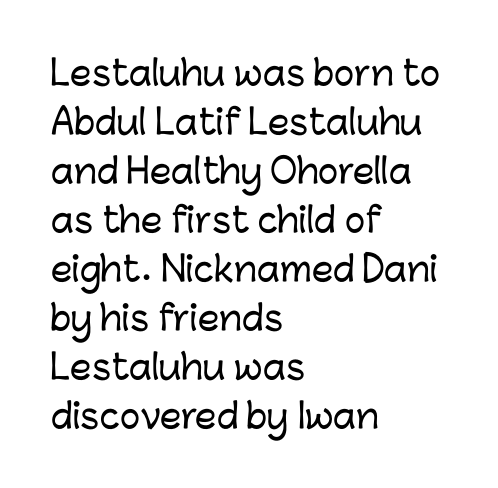
Q: Is the text italic (slanted)? A: No, it is upright.
Q: Is the typeface a serif or a sans-serif typeface? A: Sans-serif.
Q: Is the text underlined? A: No.
Q: How is the paragraph aligned? A: Left-aligned.
Q: Is the spacing between letters normal or unusually wide? A: Normal.
Q: Is the spacing between lines tight, normal or loose? A: Normal.
Q: Width (condensed, normal, or wide)? A: Normal.
Q: Stroke contrast? A: Low.
Q: x-height? A: Medium.
Q: Monospaced? A: No.
